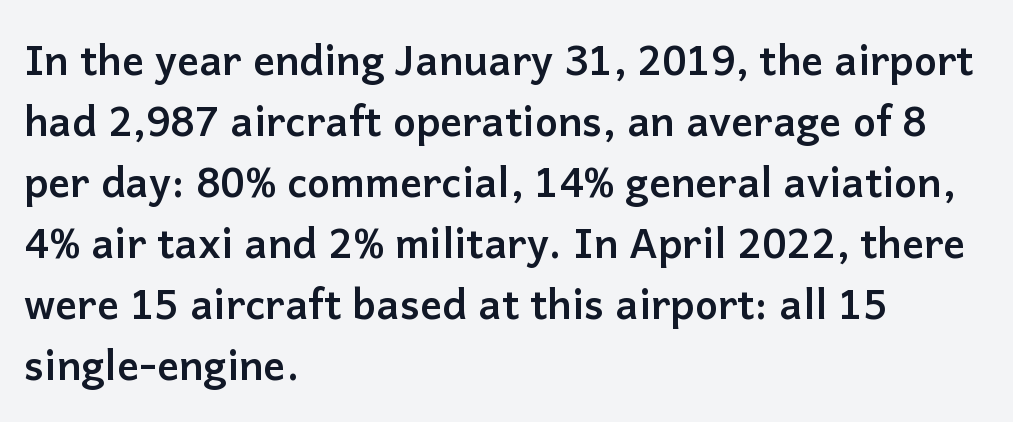
These lines are rendered in a variable-pitch font. Where is the straight margin? On the left. The gaps between neighbouring characters are ordinary and unremarkable. This is roman type, the default non-slanted kind. No word sits above an underline. Nothing sits at the stroke ends, so this counts as sans-serif.
